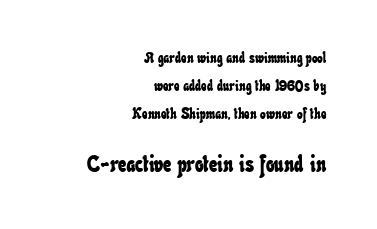
Q: Is the text underlined? A: No.
Q: How is the paragraph aligned? A: Right-aligned.
Q: Is the spacing between letters normal or unusually wide? A: Normal.
Q: Which block of text is set in a larger size, the first (top) or the second (bottom)? A: The second (bottom) one.
